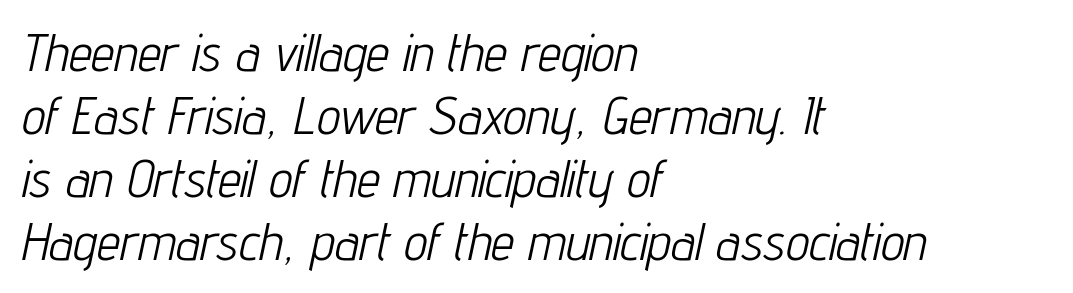
{"italic": "yes", "lean": "right", "slant_degrees": 12, "bold": "no", "weight": "light", "width": "condensed", "stroke_contrast": "low", "x_height": "medium", "monospaced": "no", "underline": "no", "align": "left", "line_spacing_ratio": 1.21, "letter_spacing": "normal", "letter_spacing_em": 0.0, "glyph_px": 52}
